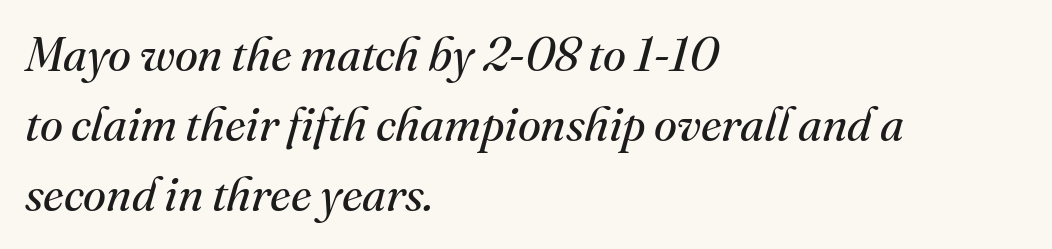
The image shows 47 px regular-weight serif type, italic (leaning right); set left-aligned, normal line spacing (1.49x), normal letter spacing, not underlined; medium stroke contrast and a small x-height.
